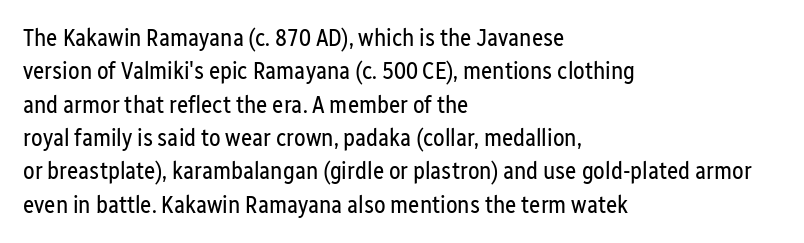
{"italic": "no", "bold": "no", "underline": "no", "align": "left", "line_spacing": "normal", "line_spacing_ratio": 1.39, "letter_spacing": "normal", "letter_spacing_em": 0.0, "glyph_px": 24}
